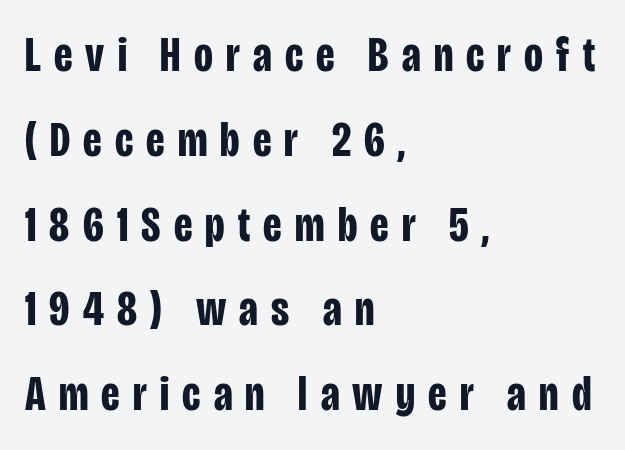
The strokes are fattened all the way to bold. To sum up the face: it is a sans, with no serifs. Do the characters align in a grid? No, the font is proportional. The typography opts for an upright posture over an oblique one. The specimen omits any rule beneath the text block's lines. Caption: expanded tracking, letters set apart.
